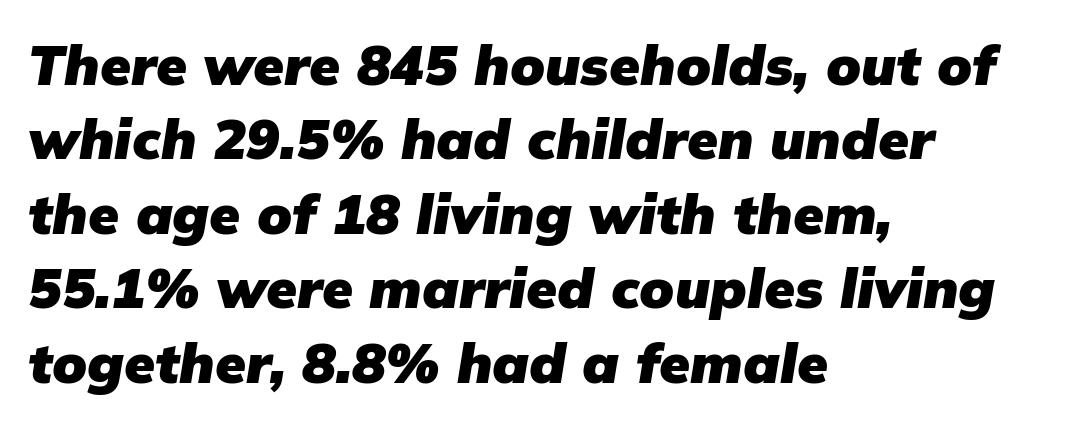
Summary of vertical rhythm: regular, with standard interline spacing. These lines are rendered in a variable-pitch font. Every letter is thick-stroked: bold, no question. This sample uses an oblique cut, with every glyph tilted off the vertical.
